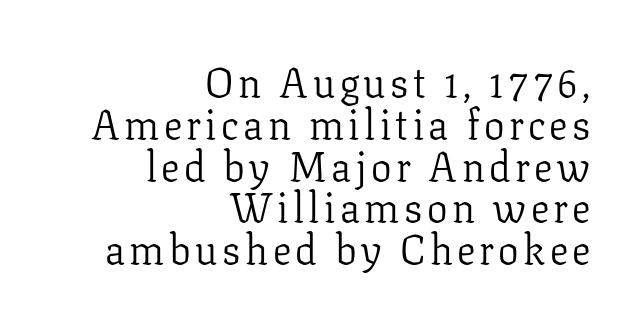
{"serif": "yes", "italic": "no", "bold": "no", "weight": "light", "width": "normal", "stroke_contrast": "low", "x_height": "medium", "monospaced": "no", "underline": "no", "align": "right", "line_spacing": "tight", "line_spacing_ratio": 1.02, "glyph_px": 41}
